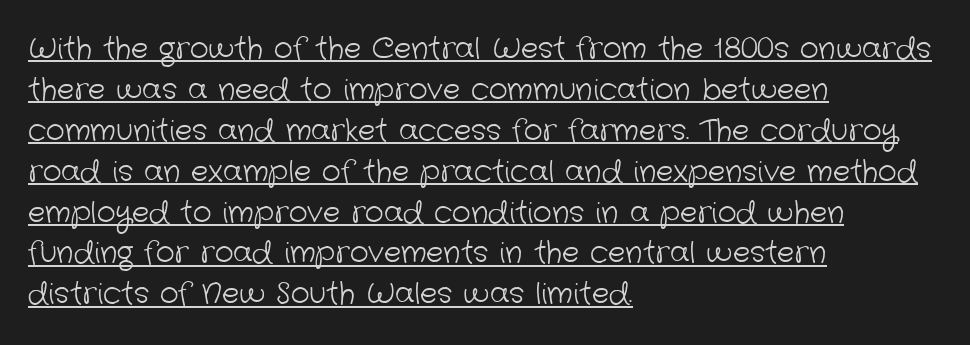
The weight would be labelled regular, book, light, or lighter still. Note the varied advance widths — an 'i' is clearly narrower than an 'm'. Horizontally, the lines are justified to the leading edge only. A continuous stroke trails under the words, as in a hyperlink. Honestly, the row spacing looks completely unremarkable. The letterforms sit shoulder to shoulder at normal distance.
